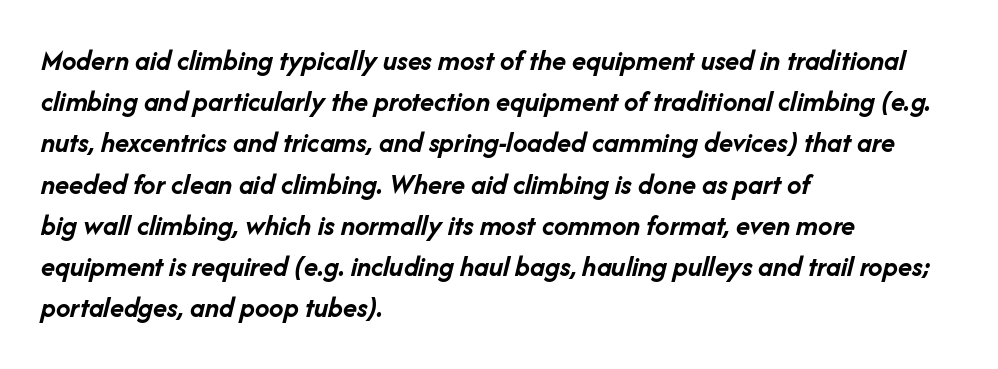
The image shows 29 px semibold type, italic (leaning right); set left-aligned, normal line spacing (1.42x), normal letter spacing, not underlined; low stroke contrast and a medium x-height.
